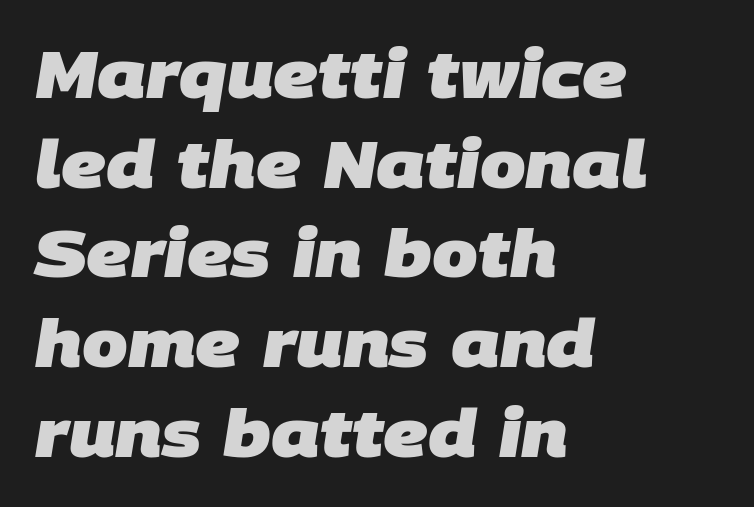
Q: Is the text bold? A: Yes.
Q: Is the typeface a serif or a sans-serif typeface? A: Sans-serif.
Q: Is the text underlined? A: No.
Q: How is the paragraph aligned? A: Left-aligned.
Q: Is the spacing between letters normal or unusually wide? A: Normal.
Q: Is the spacing between lines tight, normal or loose? A: Normal.
Q: Width (condensed, normal, or wide)? A: Normal.
Q: Stroke contrast? A: Low.
Q: x-height? A: Large.
Q: Monospaced? A: No.
